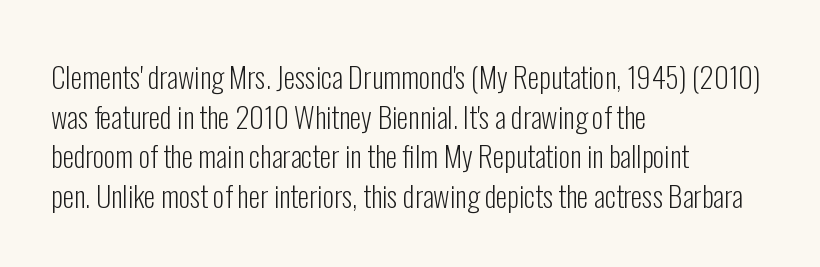
The image shows 29 px light, condensed sans-serif type, upright; set left-aligned, normal line spacing (1.37x), normal letter spacing, not underlined; low stroke contrast and a medium x-height.
